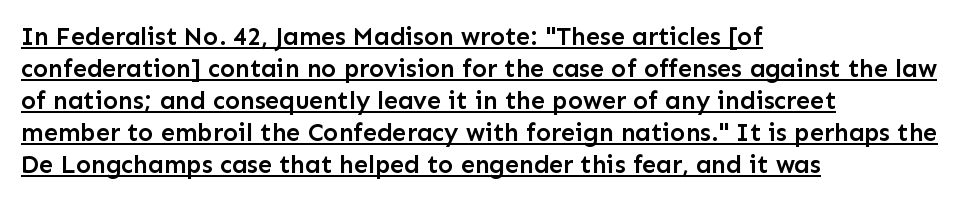
The image shows 25 px text type, upright; set left-aligned, normal line spacing (1.28x), normal letter spacing, underlined.
